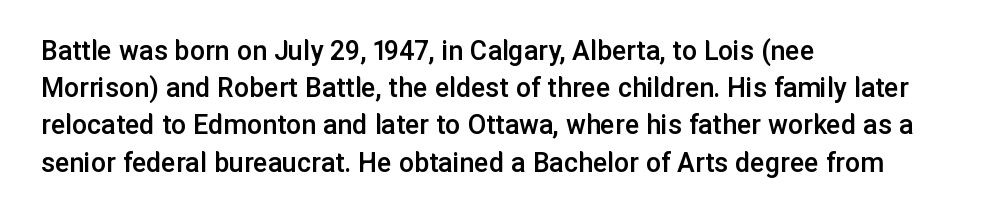
Letterform terminals end flat and unadorned throughout the passage. Line beginnings align vertically; line endings do not. Proportional: the letters do not fall into vertical columns. The specimen omits any rule beneath the text block's lines. These lines keep a tight, regular rhythm from letter to letter.
